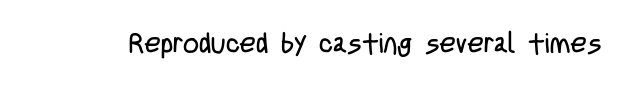
{"serif": "no", "italic": "no", "bold": "no", "weight": "regular", "width": "condensed", "stroke_contrast": "low", "x_height": "large", "monospaced": "no", "underline": "no", "letter_spacing": "normal", "letter_spacing_em": 0.0, "glyph_px": 28}
